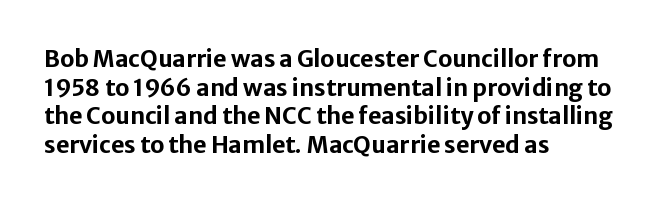
Q: Is the text bold? A: Yes.
Q: Is the text italic (slanted)? A: No, it is upright.
Q: Is the text underlined? A: No.
Q: How is the paragraph aligned? A: Left-aligned.
Q: Is the spacing between letters normal or unusually wide? A: Normal.
